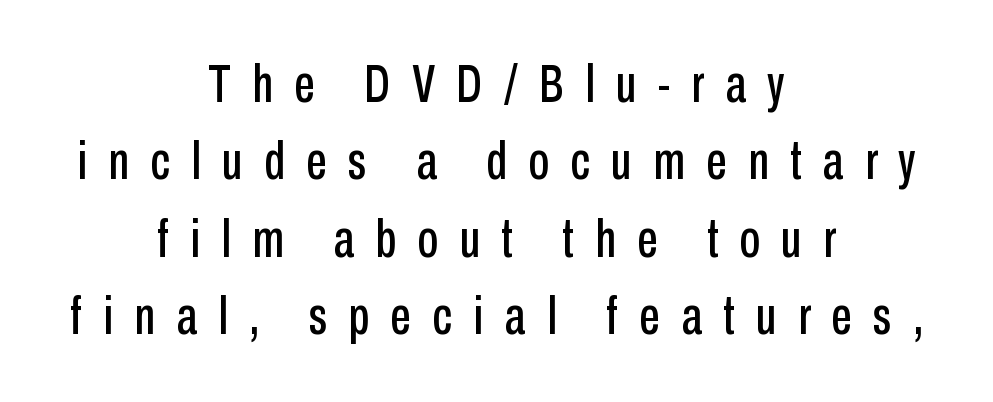
The image shows 53 px condensed sans-serif type, upright; set centered, normal line spacing (1.46x), unusually wide letter spacing (+0.4 em), not underlined; low stroke contrast and a medium x-height.
